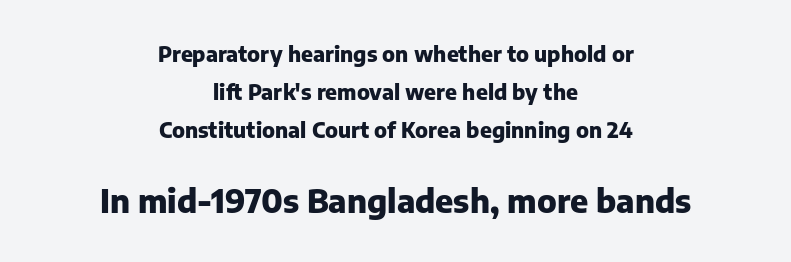
The image shows 32 px heavy sans-serif type, upright; set centered, line spacing 1.82x, normal letter spacing, not underlined; the second (bottom) block is 1.52x larger; low stroke contrast and a medium x-height.
